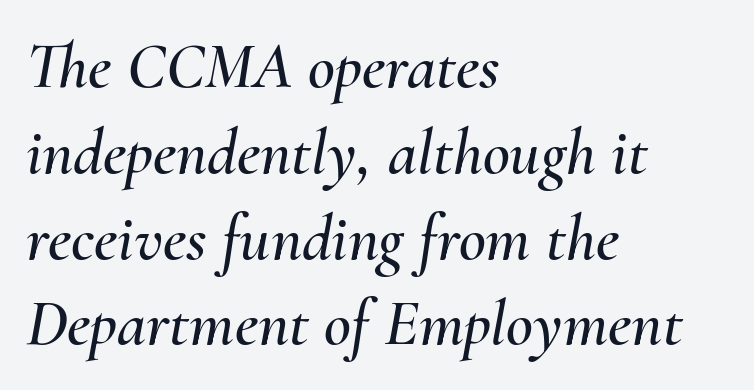
The image shows 66 px text type, italic (leaning right); set left-aligned, normal line spacing (1.3x), normal letter spacing, not underlined; medium stroke contrast and a small x-height.
